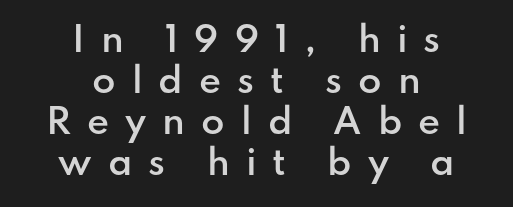
The image shows 34 px semibold sans-serif type, upright; set centered, line spacing 1.21x, unusually wide letter spacing (+0.47 em), not underlined; low stroke contrast and a small x-height.
